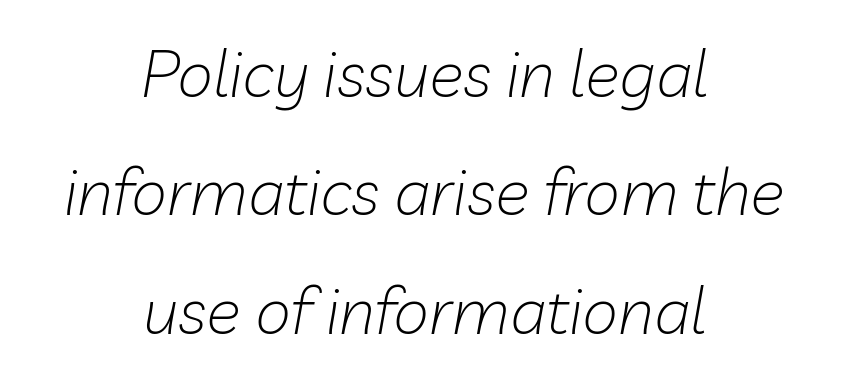
The image shows 65 px light type, italic (leaning right); set centered, line spacing 1.82x, normal letter spacing, not underlined; low stroke contrast and a medium x-height.
